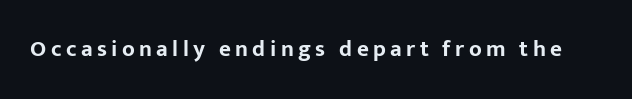
Q: Is the text bold? A: Yes.
Q: Is the text italic (slanted)? A: No, it is upright.
Q: Is the text underlined? A: No.
